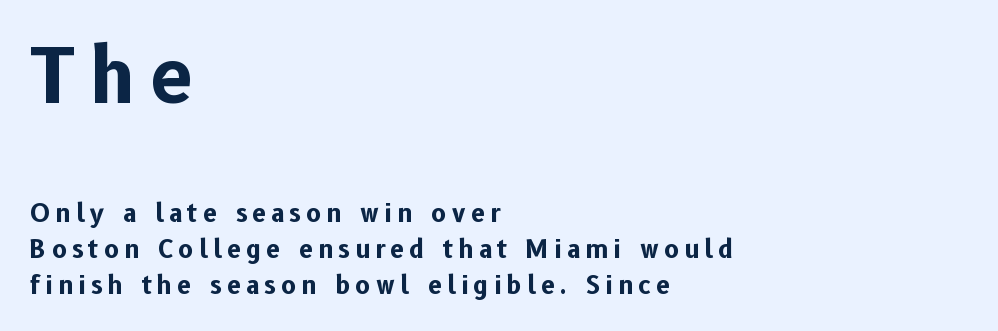
The image shows 75 px bold sans-serif type, upright; set left-aligned, normal line spacing (1.43x), unusually wide letter spacing (+0.21 em), not underlined; the first (top) block is 3.0x larger; low stroke contrast and a medium x-height.
